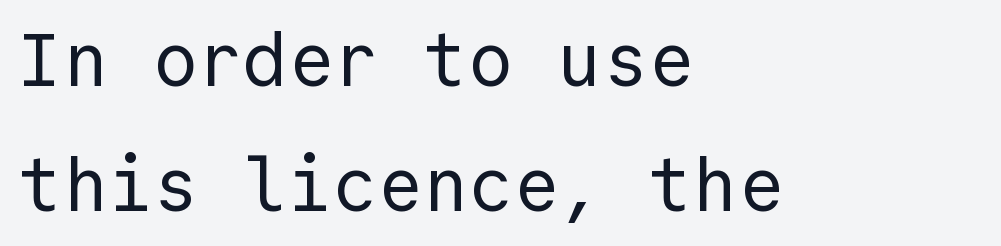
Q: Is the text bold? A: No.
Q: Is the text italic (slanted)? A: No, it is upright.
Q: Is the typeface a serif or a sans-serif typeface? A: Sans-serif.
Q: Is the text underlined? A: No.
Q: How is the paragraph aligned? A: Left-aligned.
Q: Is the spacing between letters normal or unusually wide? A: Normal.
Q: Is the spacing between lines tight, normal or loose? A: Normal.
Q: Width (condensed, normal, or wide)? A: Normal.
Q: x-height? A: Medium.
Q: Monospaced? A: Yes.
